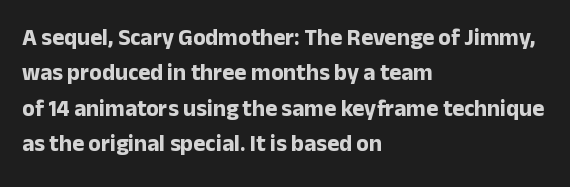
The strip under each line holds only bare page. The designer left line spacing at the default. Typeset ragged right — the left edge is the straight one. Heavy-handed strokes throughout: this text is bold.
